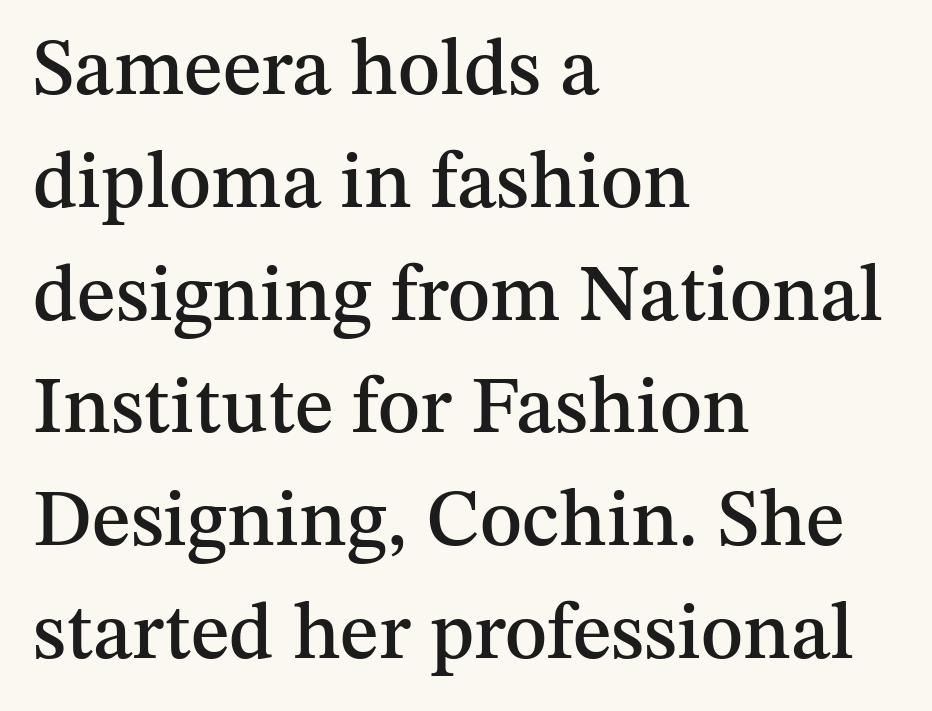
Upright lettering throughout. The tracking reads as untouched default to a designer's eye. The block of text has a typical density, with ordinary space between rows. Letterform terminals end in serifs throughout the passage. The letters advance in unequal steps, a hallmark of proportional type.
